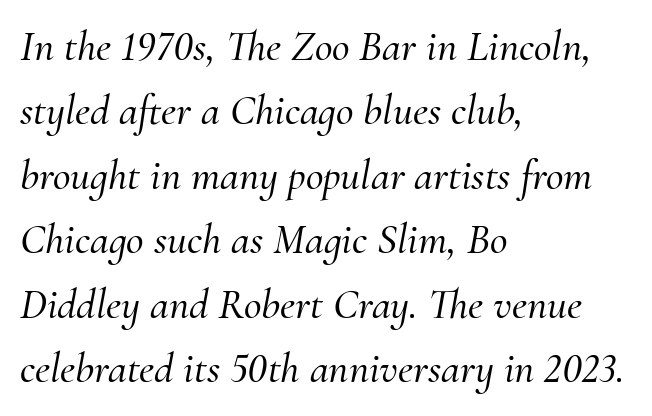
Q: Is the text italic (slanted)? A: Yes, it leans right by about 10 degrees.
Q: Is the typeface a serif or a sans-serif typeface? A: Serif.
Q: Is the text underlined? A: No.
Q: How is the paragraph aligned? A: Left-aligned.
Q: Is the spacing between letters normal or unusually wide? A: Normal.
Q: Is the spacing between lines tight, normal or loose? A: Normal.
Q: Width (condensed, normal, or wide)? A: Normal.
Q: Stroke contrast? A: Medium.
Q: x-height? A: Small.
Q: Monospaced? A: No.
